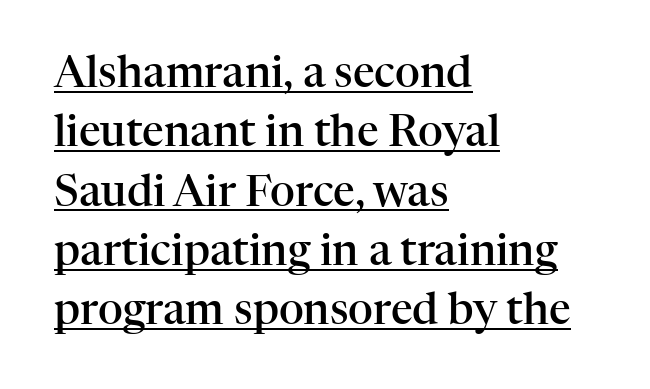
Italic: no, the glyphs are upright roman. A somewhat darkened texture: the type is semibold rather than bold. A student would call this left alignment; a typographer would say flush left, rag right. The line texture is even and compact thanks to regular tracking.
